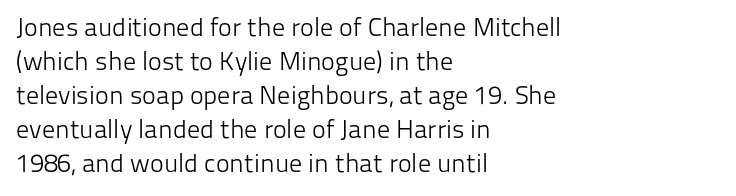
Descenders are the only things crossing below the line. All the whitespace from short lines collects on the right. Characters remain perfectly vertical along every line. The letters sit at their default tracking, neither squeezed nor spread.
